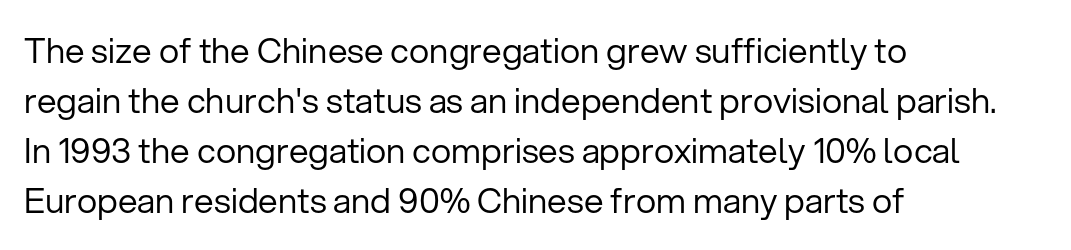
{"serif": "no", "italic": "no", "bold": "no", "weight": "regular", "width": "normal", "stroke_contrast": "low", "x_height": "medium", "monospaced": "no", "underline": "no", "align": "left", "line_spacing": "normal", "line_spacing_ratio": 1.43, "letter_spacing": "normal", "letter_spacing_em": 0.0, "glyph_px": 35}
